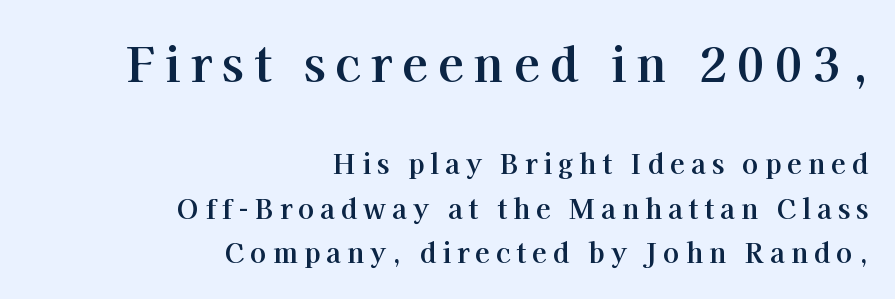
The image shows 47 px bold serif type, upright; set right-aligned, normal line spacing (1.65x), unusually wide letter spacing (+0.22 em), not underlined; the first (top) block is 1.74x larger; high stroke contrast and a medium x-height.
